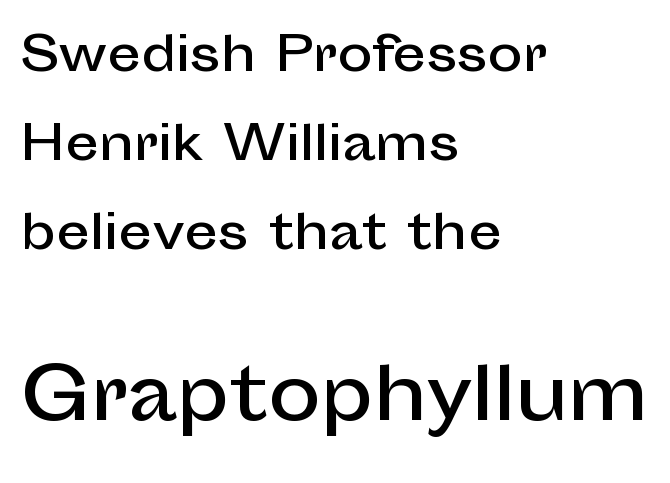
Q: Is the text italic (slanted)? A: No, it is upright.
Q: Is the typeface a serif or a sans-serif typeface? A: Sans-serif.
Q: Is the text underlined? A: No.
Q: How is the paragraph aligned? A: Left-aligned.
Q: Is the spacing between letters normal or unusually wide? A: Normal.
Q: Which block of text is set in a larger size, the first (top) or the second (bottom)? A: The second (bottom) one.
Q: Width (condensed, normal, or wide)? A: Normal.
Q: Stroke contrast? A: Low.
Q: x-height? A: Medium.
Q: Monospaced? A: No.
